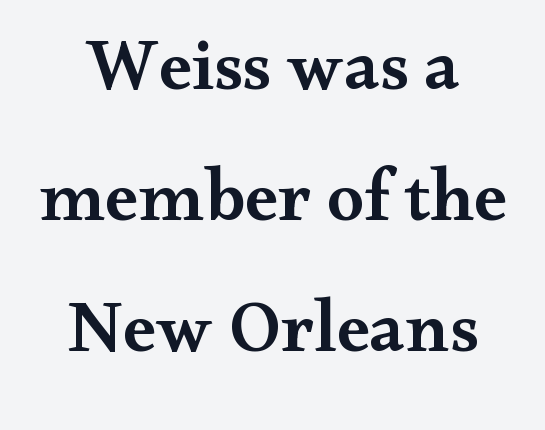
Q: Is the text bold? A: Semi-bold.
Q: Is the text italic (slanted)? A: No, it is upright.
Q: Is the typeface a serif or a sans-serif typeface? A: Serif.
Q: Is the text underlined? A: No.
Q: How is the paragraph aligned? A: Centered.
Q: Is the spacing between letters normal or unusually wide? A: Normal.
Q: Width (condensed, normal, or wide)? A: Wide.
Q: Stroke contrast? A: Medium.
Q: x-height? A: Small.
Q: Monospaced? A: No.
